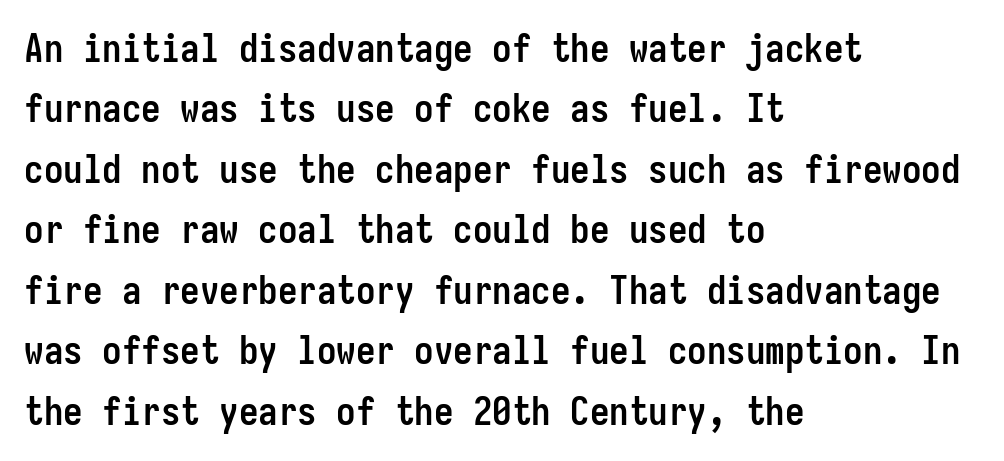
{"serif": "no", "italic": "no", "bold": "yes", "weight": "semibold", "width": "condensed", "stroke_contrast": "low", "x_height": "medium", "monospaced": "yes", "underline": "no", "align": "left", "line_spacing": "normal", "line_spacing_ratio": 1.55, "letter_spacing": "normal", "letter_spacing_em": 0.0, "glyph_px": 39}
